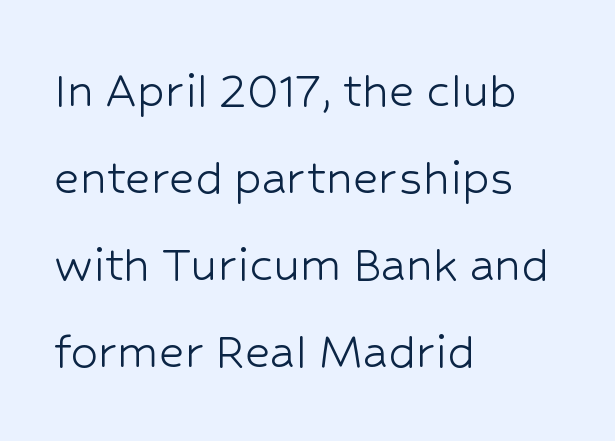
Q: Is the text bold? A: No.
Q: Is the text italic (slanted)? A: No, it is upright.
Q: Is the typeface a serif or a sans-serif typeface? A: Sans-serif.
Q: Is the text underlined? A: No.
Q: How is the paragraph aligned? A: Left-aligned.
Q: Is the spacing between letters normal or unusually wide? A: Normal.
Q: Is the spacing between lines tight, normal or loose? A: Normal.
Q: Width (condensed, normal, or wide)? A: Normal.
Q: Stroke contrast? A: Low.
Q: x-height? A: Medium.
Q: Monospaced? A: No.
